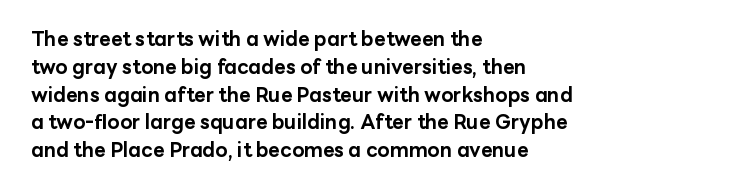
The image shows 20 px bold type, upright; set left-aligned, normal line spacing (1.39x), normal letter spacing, not underlined.
